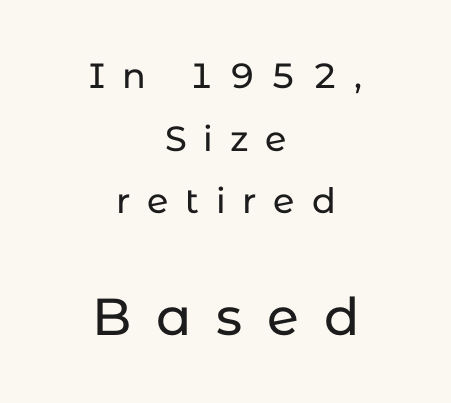
Q: Is the text italic (slanted)? A: No, it is upright.
Q: Is the typeface a serif or a sans-serif typeface? A: Sans-serif.
Q: Is the text underlined? A: No.
Q: How is the paragraph aligned? A: Centered.
Q: Is the spacing between letters normal or unusually wide? A: Unusually wide.
Q: Which block of text is set in a larger size, the first (top) or the second (bottom)? A: The second (bottom) one.
Q: Width (condensed, normal, or wide)? A: Normal.
Q: Stroke contrast? A: Low.
Q: x-height? A: Medium.
Q: Monospaced? A: No.
